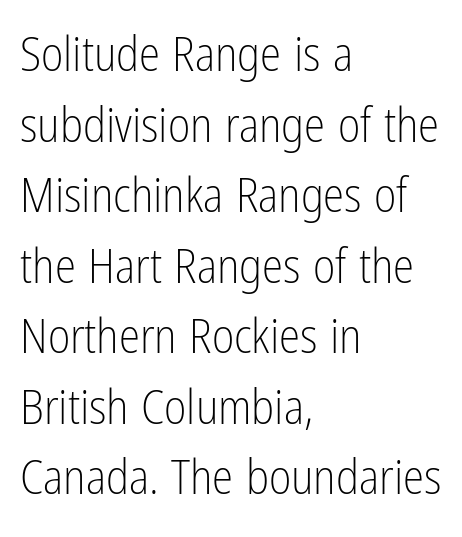
{"serif": "no", "italic": "no", "bold": "no", "weight": "light", "width": "condensed", "stroke_contrast": "low", "x_height": "medium", "monospaced": "no", "underline": "no", "align": "left", "line_spacing": "normal", "line_spacing_ratio": 1.47, "letter_spacing": "normal", "letter_spacing_em": 0.0, "glyph_px": 48}
